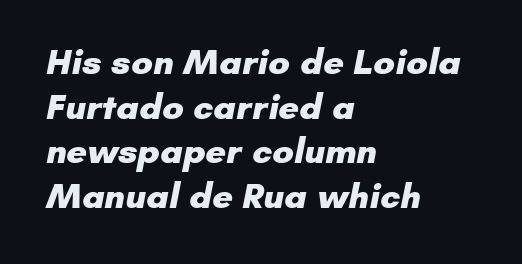
Q: Is the text bold? A: Yes.
Q: Is the typeface a serif or a sans-serif typeface? A: Sans-serif.
Q: Is the text underlined? A: No.
Q: How is the paragraph aligned? A: Left-aligned.
Q: Is the spacing between letters normal or unusually wide? A: Normal.
Q: Width (condensed, normal, or wide)? A: Normal.
Q: Stroke contrast? A: Low.
Q: x-height? A: Small.
Q: Monospaced? A: No.
